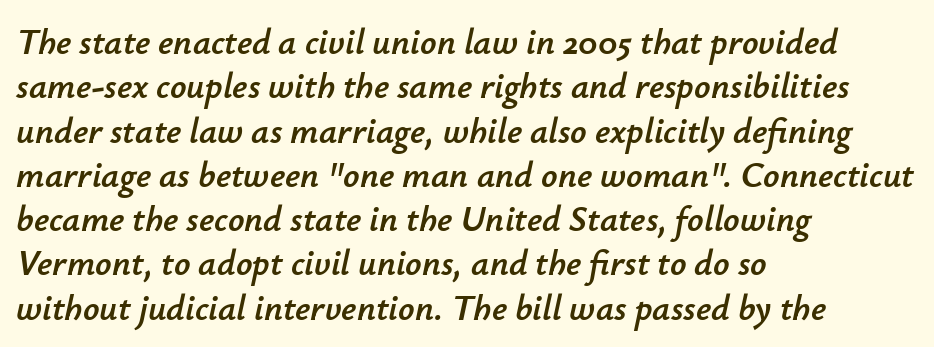
The face used here has a pronounced slope to its letters. The compositor pushed each line to the left boundary. A typesetter would call this proportional, since set widths differ per character. The space directly below the letters is spotless. Look at the tracking — it's just the regular setting, nothing added.
